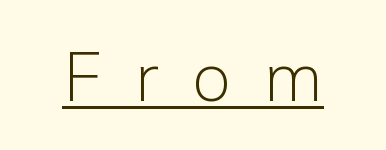
Between one letter and the next there's a generous, obvious gap. Emphasis is given by a line drawn under the lettering. The font sits on the lighter half of the weight spectrum, regular included. These lines were composed using upright roman letters. Typographically, this falls in the sans-serif category.
